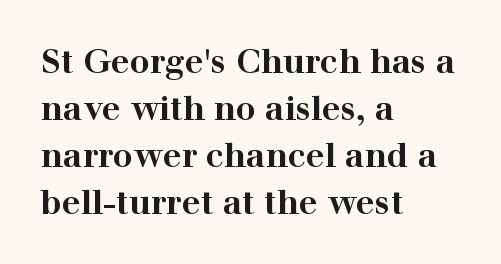
{"serif": "yes", "italic": "no", "bold": "yes", "weight": "bold", "width": "wide", "stroke_contrast": "high", "x_height": "medium", "monospaced": "no", "underline": "no", "align": "left", "line_spacing": "normal", "line_spacing_ratio": 1.42, "letter_spacing": "normal", "letter_spacing_em": 0.0, "glyph_px": 33}
